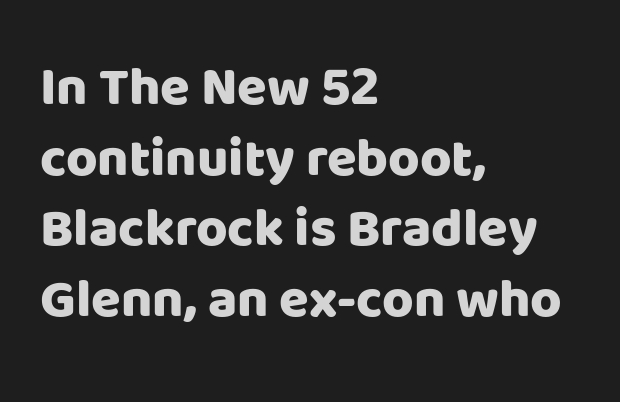
{"serif": "no", "italic": "no", "bold": "yes", "weight": "heavy", "width": "normal", "stroke_contrast": "low", "x_height": "large", "monospaced": "no", "underline": "no", "align": "left", "line_spacing": "normal", "line_spacing_ratio": 1.31, "letter_spacing": "normal", "letter_spacing_em": 0.0, "glyph_px": 54}
